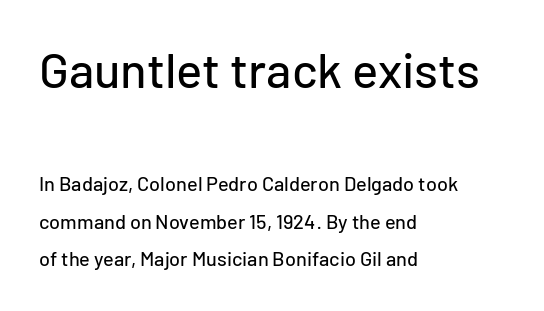
{"serif": "no", "italic": "no", "width": "normal", "stroke_contrast": "low", "x_height": "medium", "monospaced": "no", "underline": "no", "align": "left", "line_spacing_ratio": 1.89, "letter_spacing": "normal", "letter_spacing_em": 0.0, "larger_block": "first", "size_ratio": 2.45, "glyph_px": 49}
